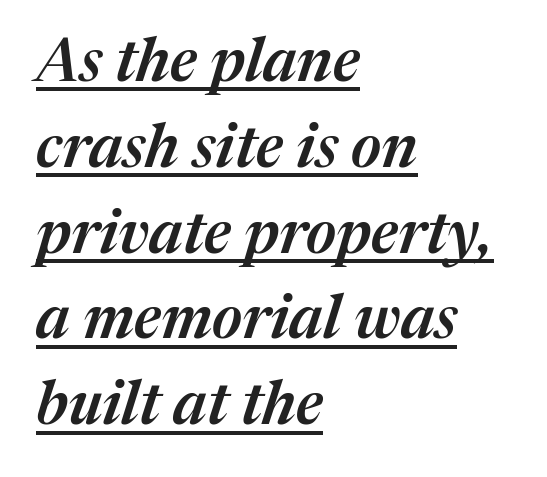
You could not count columns in this text — the font is proportionally spaced. Inter-character spacing is left at the font's built-in metrics. Its strokes are somewhat broadened, the hallmark of semibold type. Students, observe the line beneath the letters — that is underlining. The space between consecutive lines is moderate.
